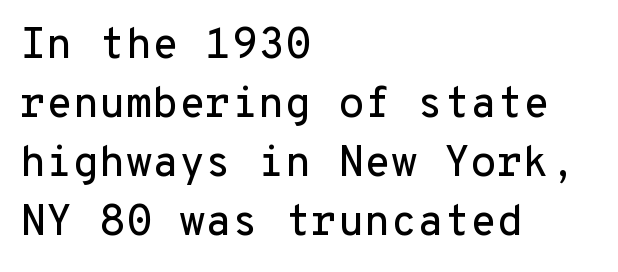
The face used here is a sans, in the tradition of grotesques and geometrics. Does extra space separate the letters? No, they use regular spacing. Descenders hang freely into open space. Think of a typewriter: that constant character pitch is what you see here. Vertical strokes here are truly vertical. The rows are spaced the way most documents space them.
